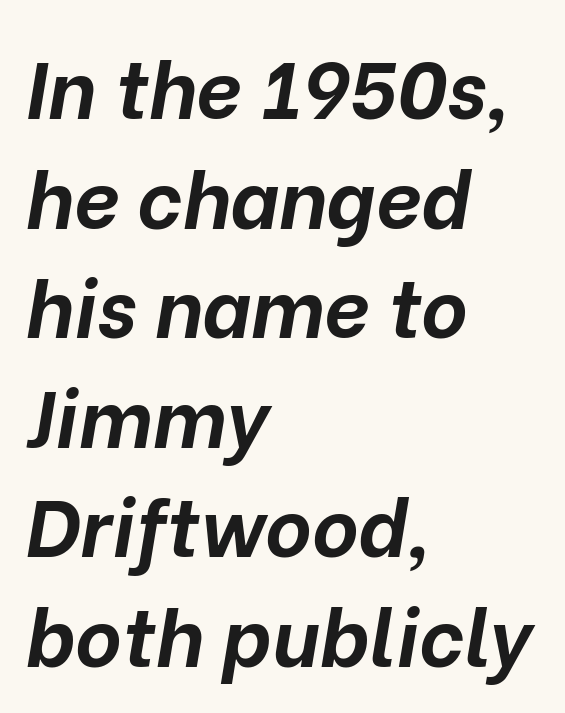
Is the type slanted? Yes — the strokes lean at a clear angle. The gap between lines stays unmarked. The tracking reads as untouched default to a designer's eye. The strokes are fattened all the way to bold. A typesetter would call this proportional, since set widths differ per character.
